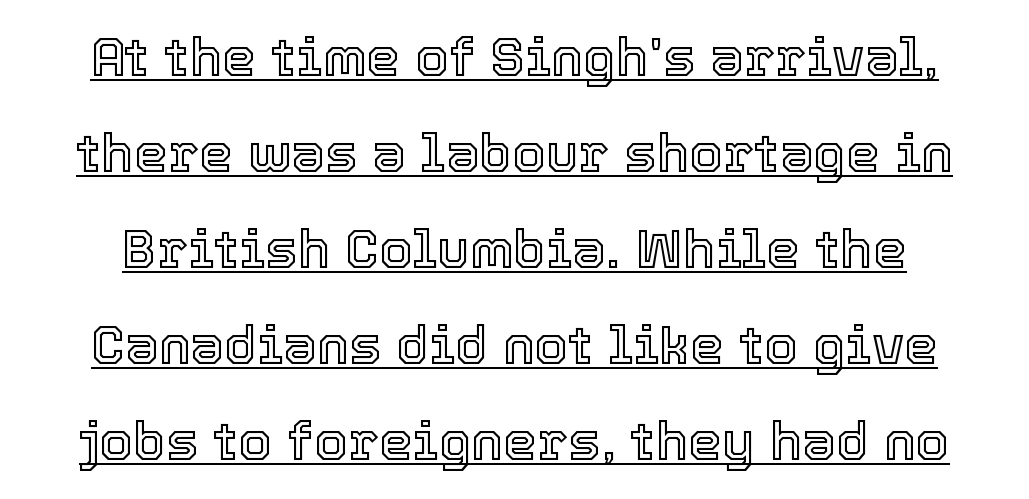
{"italic": "no", "width": "normal", "x_height": "medium", "monospaced": "no", "underline": "yes", "line_spacing_ratio": 1.78, "letter_spacing": "normal", "letter_spacing_em": 0.0, "glyph_px": 54}
